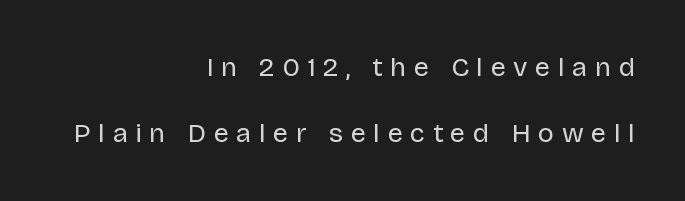
Q: Is the text bold? A: No.
Q: Is the text italic (slanted)? A: No, it is upright.
Q: Is the text underlined? A: No.
Q: How is the paragraph aligned? A: Right-aligned.
Q: Is the spacing between letters normal or unusually wide? A: Unusually wide.
Q: Is the spacing between lines tight, normal or loose? A: Loose.
